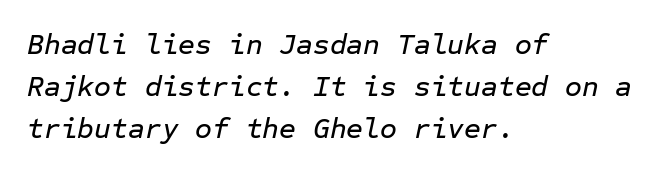
{"italic": "yes", "lean": "right", "slant_degrees": 12, "width": "normal", "stroke_contrast": "low", "x_height": "medium", "monospaced": "yes", "underline": "no", "align": "left", "line_spacing": "normal", "line_spacing_ratio": 1.45, "letter_spacing": "normal", "letter_spacing_em": 0.0, "glyph_px": 29}
